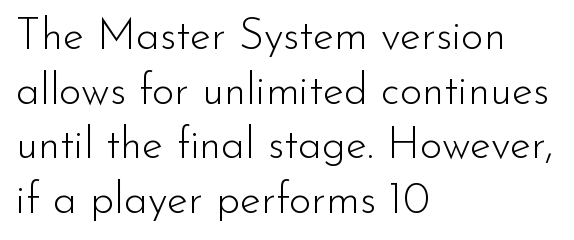
{"serif": "no", "italic": "no", "bold": "no", "weight": "light", "width": "normal", "stroke_contrast": "low", "x_height": "small", "monospaced": "no", "underline": "no", "align": "left", "line_spacing": "normal", "line_spacing_ratio": 1.27, "letter_spacing": "normal", "letter_spacing_em": 0.0, "glyph_px": 43}
